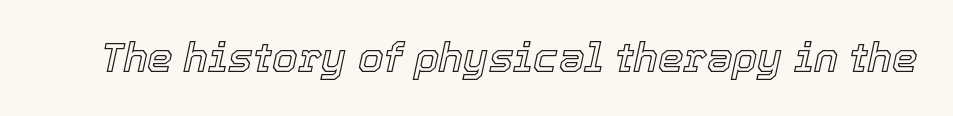
{"italic": "yes", "lean": "right", "slant_degrees": 12, "width": "normal", "x_height": "medium", "monospaced": "no", "underline": "no", "letter_spacing": "normal", "letter_spacing_em": 0.0, "glyph_px": 41}
